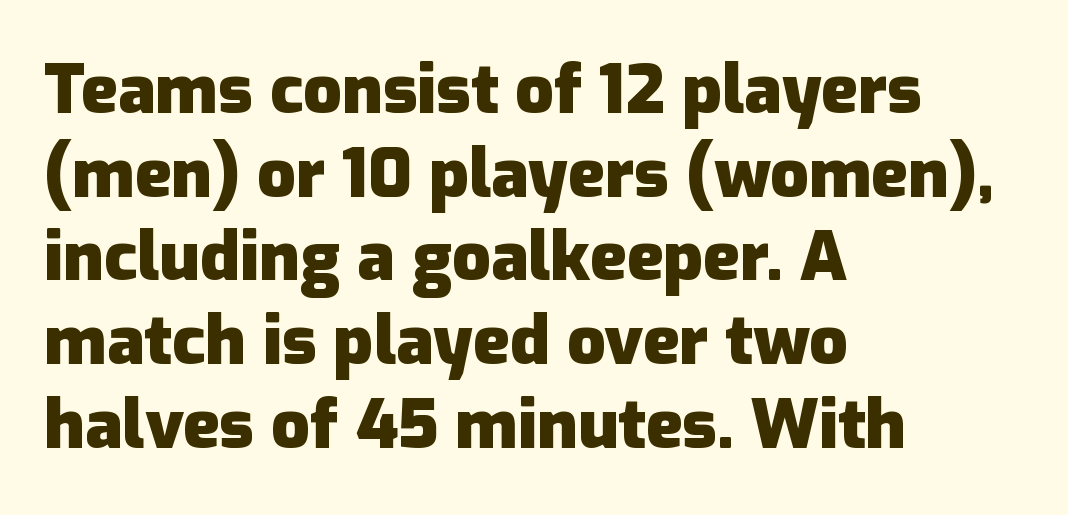
The image shows 68 px heavy sans-serif type, upright; set left-aligned, line spacing 1.23x, normal letter spacing, not underlined; low stroke contrast and a medium x-height.
